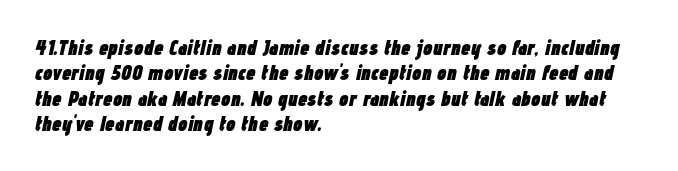
The image shows 21 px bold type, italic (leaning right); set left-aligned, line spacing 1.21x, normal letter spacing, not underlined.
